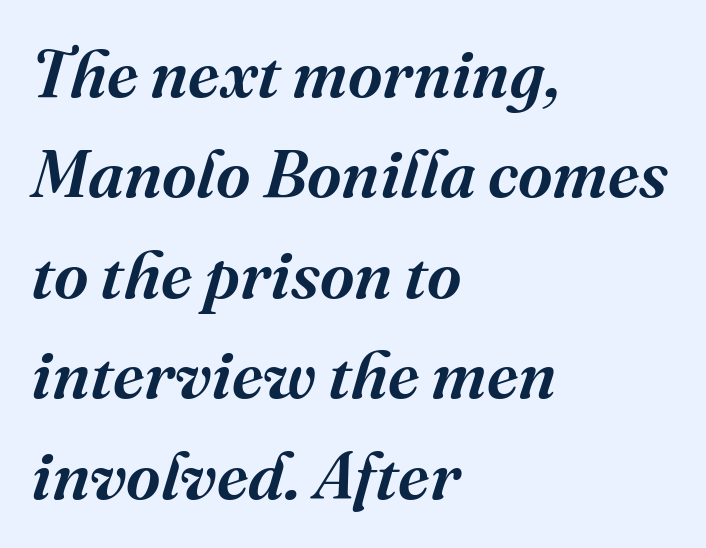
{"serif": "yes", "italic": "yes", "lean": "right", "slant_degrees": 16, "bold": "semi", "weight": "semibold", "width": "normal", "stroke_contrast": "medium", "x_height": "medium", "monospaced": "no", "underline": "no", "align": "left", "line_spacing": "normal", "line_spacing_ratio": 1.5, "letter_spacing": "normal", "letter_spacing_em": 0.0, "glyph_px": 67}
